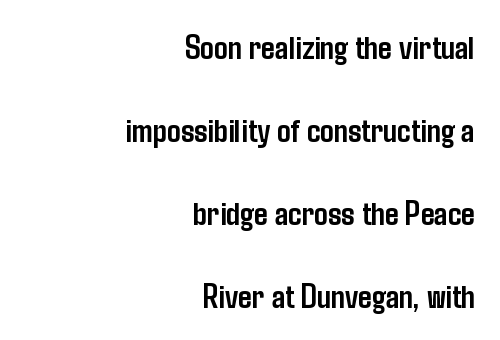
Q: Is the text bold? A: Yes.
Q: Is the text italic (slanted)? A: No, it is upright.
Q: Is the typeface a serif or a sans-serif typeface? A: Sans-serif.
Q: Is the text underlined? A: No.
Q: How is the paragraph aligned? A: Right-aligned.
Q: Is the spacing between letters normal or unusually wide? A: Normal.
Q: Is the spacing between lines tight, normal or loose? A: Loose.
Q: Width (condensed, normal, or wide)? A: Condensed.
Q: Stroke contrast? A: Low.
Q: x-height? A: Medium.
Q: Monospaced? A: No.
